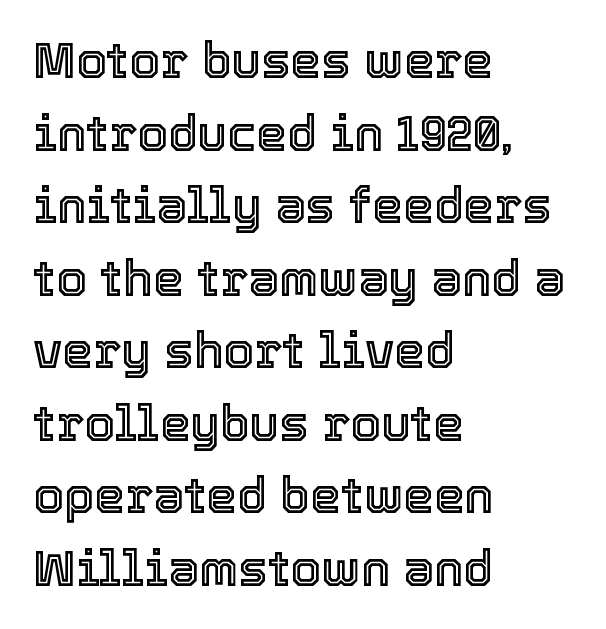
{"italic": "no", "width": "normal", "x_height": "medium", "monospaced": "no", "underline": "no", "align": "left", "line_spacing": "normal", "line_spacing_ratio": 1.48, "letter_spacing": "normal", "letter_spacing_em": 0.0, "glyph_px": 49}
